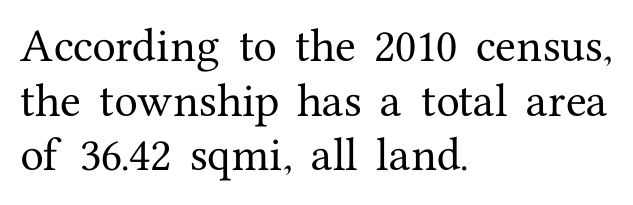
These lines are rendered in a variable-pitch font. This sample uses plain, unmodified letter spacing. The block of text has a typical density, with ordinary space between rows. Words float on clear page, feet unadorned. This is roman type, the default non-slanted kind. Are there feet on the stems? There are — it's a serif.
